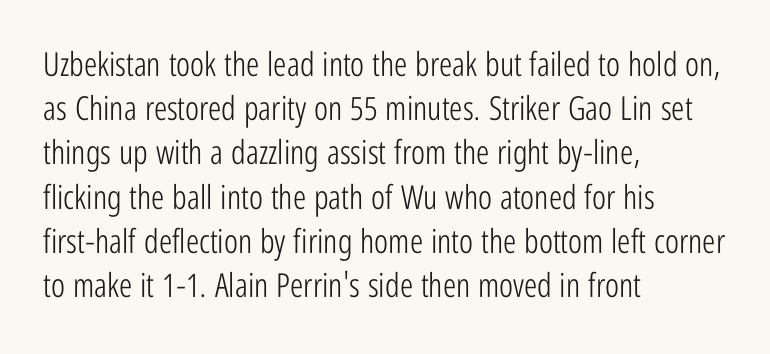
The image shows 33 px light, condensed sans-serif type, upright; set left-aligned, normal line spacing (1.34x), normal letter spacing, not underlined; low stroke contrast and a medium x-height.
